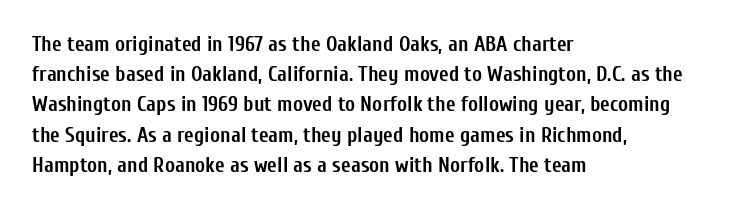
The image shows 21 px bold type, upright; set left-aligned, normal line spacing (1.44x), normal letter spacing, not underlined.
